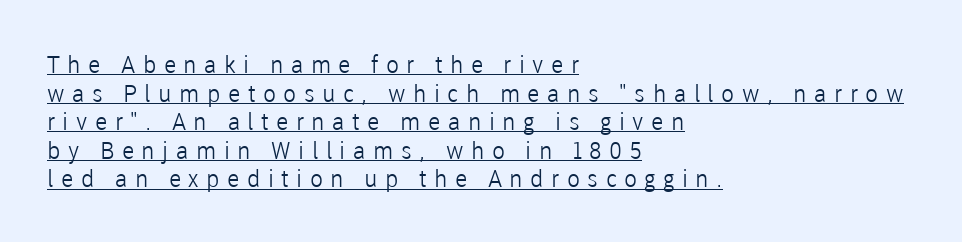
{"italic": "no", "bold": "no", "underline": "yes", "align": "left", "line_spacing_ratio": 1.19, "letter_spacing": "wide", "letter_spacing_em": 0.31, "glyph_px": 24}
